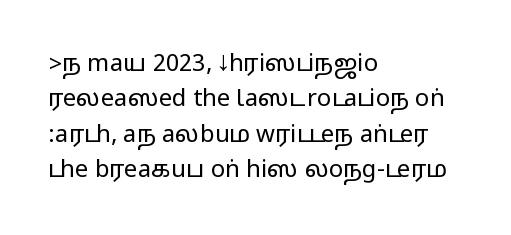
{"italic": "no", "underline": "no", "align": "left", "line_spacing": "normal", "line_spacing_ratio": 1.47, "letter_spacing": "normal", "letter_spacing_em": 0.0, "glyph_px": 24}
